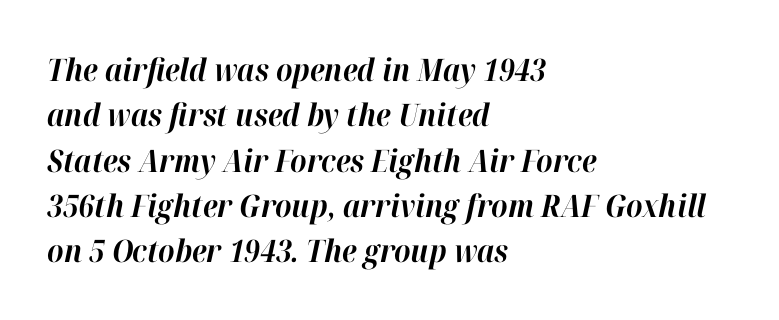
Q: Is the text bold? A: Yes.
Q: Is the text italic (slanted)? A: Yes, it leans right by about 12 degrees.
Q: Is the text underlined? A: No.
Q: How is the paragraph aligned? A: Left-aligned.
Q: Is the spacing between letters normal or unusually wide? A: Normal.
Q: Is the spacing between lines tight, normal or loose? A: Normal.
Q: Width (condensed, normal, or wide)? A: Normal.
Q: Stroke contrast? A: High.
Q: x-height? A: Medium.
Q: Monospaced? A: No.
